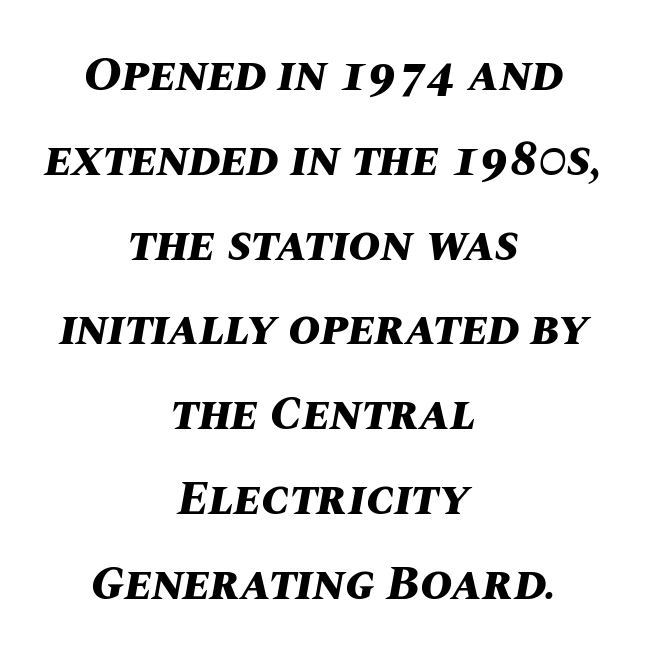
Q: Is the text bold? A: Yes.
Q: Is the text italic (slanted)? A: Yes, it leans right by about 10 degrees.
Q: Is the text underlined? A: No.
Q: How is the paragraph aligned? A: Centered.
Q: Is the spacing between letters normal or unusually wide? A: Normal.
Q: Width (condensed, normal, or wide)? A: Normal.
Q: Stroke contrast? A: Medium.
Q: x-height? A: Large.
Q: Monospaced? A: No.
